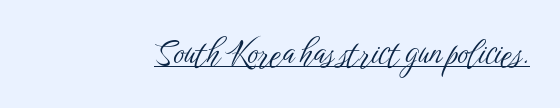
Q: Is the text bold? A: No.
Q: Is the text italic (slanted)? A: Yes.
Q: Is the typeface a serif or a sans-serif typeface? A: Sans-serif.
Q: Is the text underlined? A: Yes.
Q: Is the spacing between letters normal or unusually wide? A: Normal.
Q: Width (condensed, normal, or wide)? A: Condensed.
Q: Stroke contrast? A: Low.
Q: x-height? A: Medium.
Q: Monospaced? A: No.
